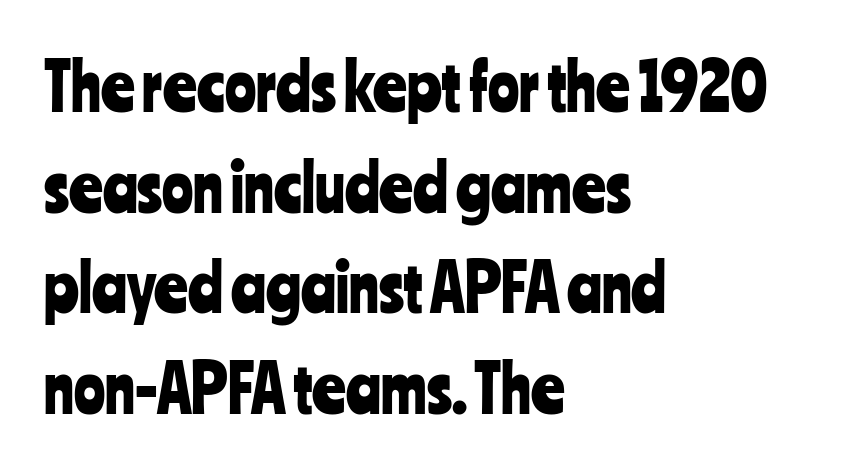
Layout note: lines flush left. Varying glyph widths throughout — classic text-font behaviour. Look at the tracking — it's just the regular setting, nothing added. Is there any slant? The stems are plumb.
